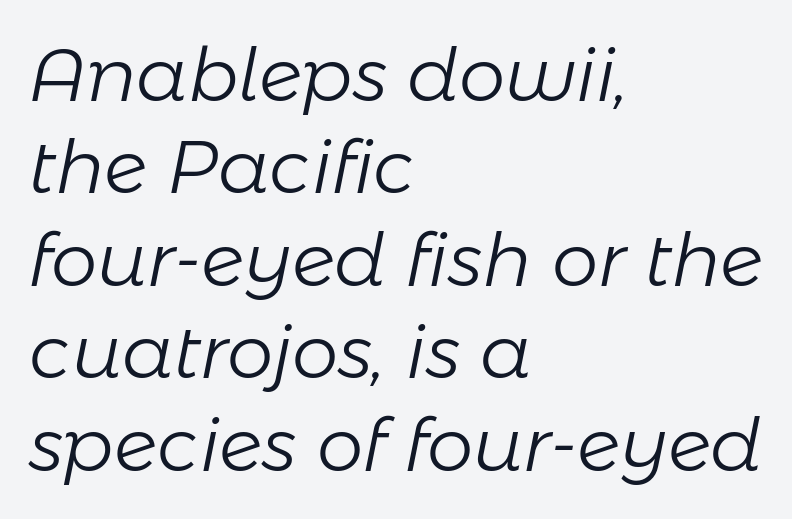
Q: Is the text bold? A: No.
Q: Is the text italic (slanted)? A: Yes, it leans right by about 11 degrees.
Q: Is the text underlined? A: No.
Q: How is the paragraph aligned? A: Left-aligned.
Q: Is the spacing between letters normal or unusually wide? A: Normal.
Q: Is the spacing between lines tight, normal or loose? A: Normal.
Q: Width (condensed, normal, or wide)? A: Normal.
Q: Stroke contrast? A: Low.
Q: x-height? A: Medium.
Q: Monospaced? A: No.
